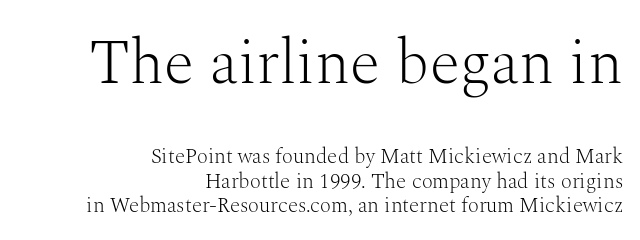
{"serif": "yes", "italic": "no", "bold": "no", "weight": "light", "width": "normal", "stroke_contrast": "medium", "x_height": "medium", "monospaced": "no", "underline": "no", "align": "right", "line_spacing_ratio": 1.18, "letter_spacing": "normal", "letter_spacing_em": 0.0, "larger_block": "first", "size_ratio": 2.95, "glyph_px": 62}
